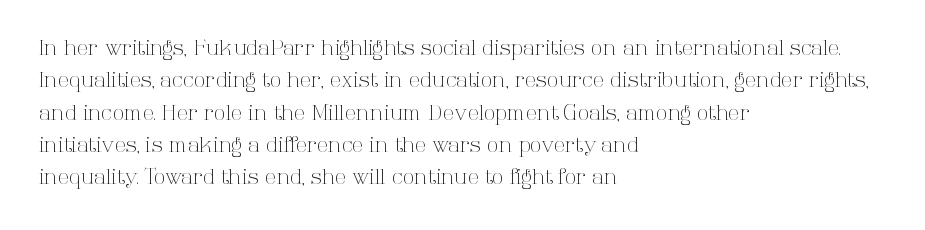
Q: Is the text bold? A: No.
Q: Is the text italic (slanted)? A: No, it is upright.
Q: Is the text underlined? A: No.
Q: How is the paragraph aligned? A: Left-aligned.
Q: Is the spacing between letters normal or unusually wide? A: Normal.
Q: Is the spacing between lines tight, normal or loose? A: Normal.
